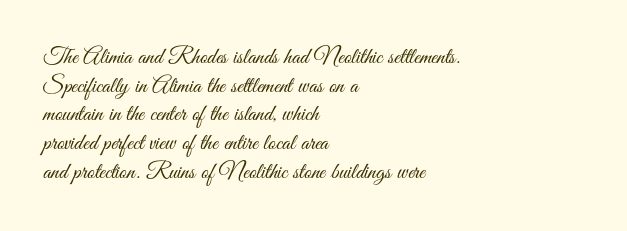
Q: Is the text bold? A: No.
Q: Is the text italic (slanted)? A: Yes.
Q: Is the text underlined? A: No.
Q: How is the paragraph aligned? A: Left-aligned.
Q: Is the spacing between letters normal or unusually wide? A: Normal.
Q: Is the spacing between lines tight, normal or loose? A: Normal.
